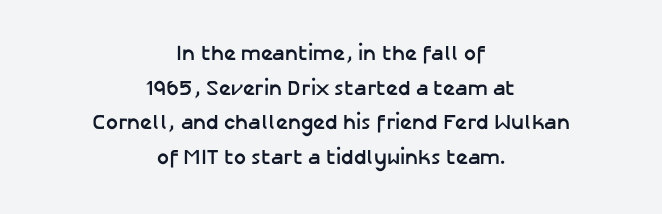
{"italic": "no", "bold": "yes", "underline": "no", "align": "center", "line_spacing": "normal", "line_spacing_ratio": 1.65, "letter_spacing": "normal", "letter_spacing_em": 0.0, "glyph_px": 21}
